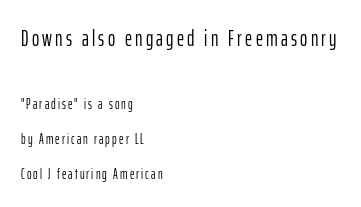
The image shows 22 px text type, upright; set left-aligned, loose line spacing (2.48x), not underlined; the first (top) block is 1.57x larger.
